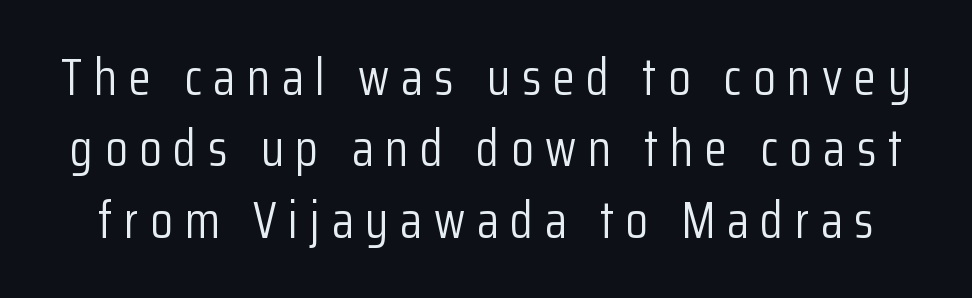
Serif or sans? Sans — the stroke terminals are bare. The vertical gap from one line to the next is medium. Each letter keeps its own natural width here, so spacing adapts to shape. This rendering widens character spacing well past its baseline value. No extra ink here — the face is not bold. Designer's note — italics off, roman on.
